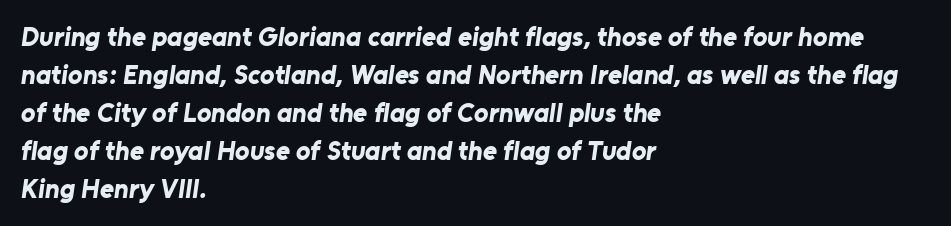
Q: Is the text bold? A: Yes.
Q: Is the text underlined? A: No.
Q: How is the paragraph aligned? A: Left-aligned.
Q: Is the spacing between letters normal or unusually wide? A: Normal.
Q: Is the spacing between lines tight, normal or loose? A: Normal.
